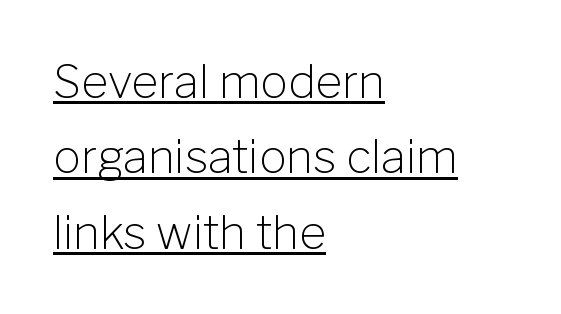
Q: Is the text bold? A: No.
Q: Is the text italic (slanted)? A: No, it is upright.
Q: Is the typeface a serif or a sans-serif typeface? A: Sans-serif.
Q: Is the text underlined? A: Yes.
Q: How is the paragraph aligned? A: Left-aligned.
Q: Is the spacing between letters normal or unusually wide? A: Normal.
Q: Is the spacing between lines tight, normal or loose? A: Normal.
Q: Width (condensed, normal, or wide)? A: Normal.
Q: Stroke contrast? A: Low.
Q: x-height? A: Medium.
Q: Monospaced? A: No.
